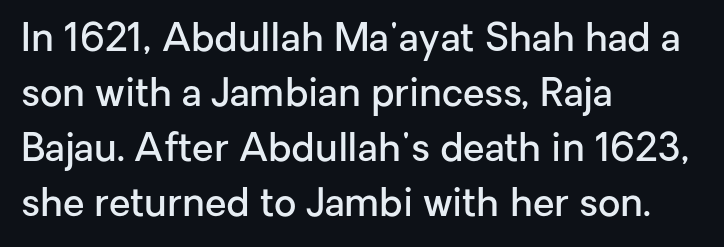
Q: Is the text bold? A: Semi-bold.
Q: Is the text italic (slanted)? A: No, it is upright.
Q: Is the typeface a serif or a sans-serif typeface? A: Sans-serif.
Q: Is the text underlined? A: No.
Q: How is the paragraph aligned? A: Left-aligned.
Q: Is the spacing between letters normal or unusually wide? A: Normal.
Q: Is the spacing between lines tight, normal or loose? A: Normal.
Q: Width (condensed, normal, or wide)? A: Normal.
Q: Stroke contrast? A: Low.
Q: x-height? A: Medium.
Q: Monospaced? A: No.
